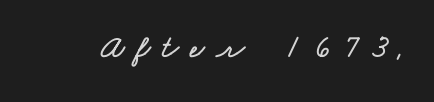
The image shows 33 px wide type; set unusually wide letter spacing (+0.34 em), not underlined; low stroke contrast and a small x-height.
